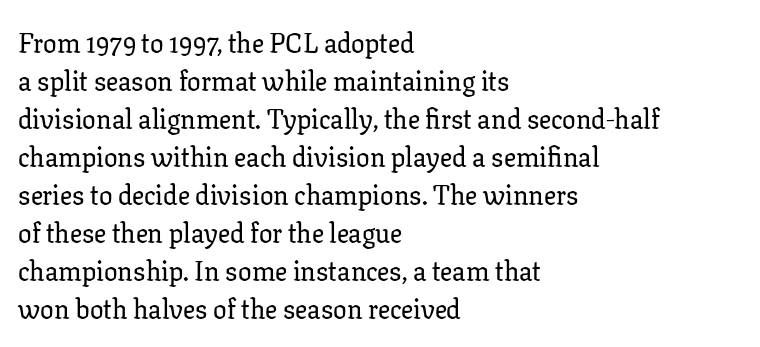
The image shows 27 px text type, upright; set left-aligned, normal line spacing (1.41x), normal letter spacing, not underlined.
